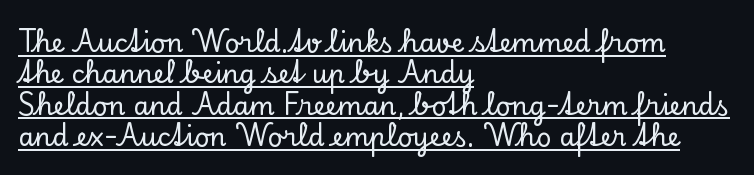
The image shows 26 px text type, upright; set left-aligned, line spacing 1.21x, normal letter spacing, underlined.
